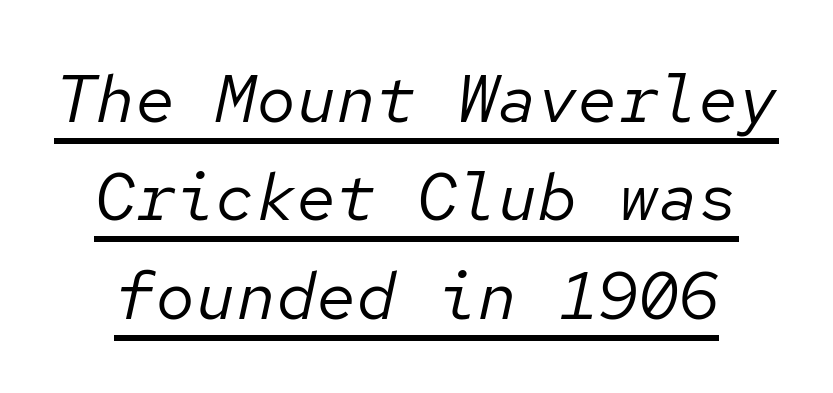
The image shows 67 px regular-weight type, italic (leaning right), monospaced; set normal line spacing (1.47x), normal letter spacing, underlined; low stroke contrast and a medium x-height.
